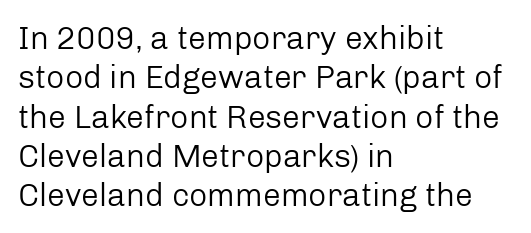
Q: Is the text bold? A: No.
Q: Is the text italic (slanted)? A: No, it is upright.
Q: Is the typeface a serif or a sans-serif typeface? A: Sans-serif.
Q: Is the text underlined? A: No.
Q: How is the paragraph aligned? A: Left-aligned.
Q: Is the spacing between letters normal or unusually wide? A: Normal.
Q: Width (condensed, normal, or wide)? A: Normal.
Q: Stroke contrast? A: Low.
Q: x-height? A: Medium.
Q: Monospaced? A: No.
